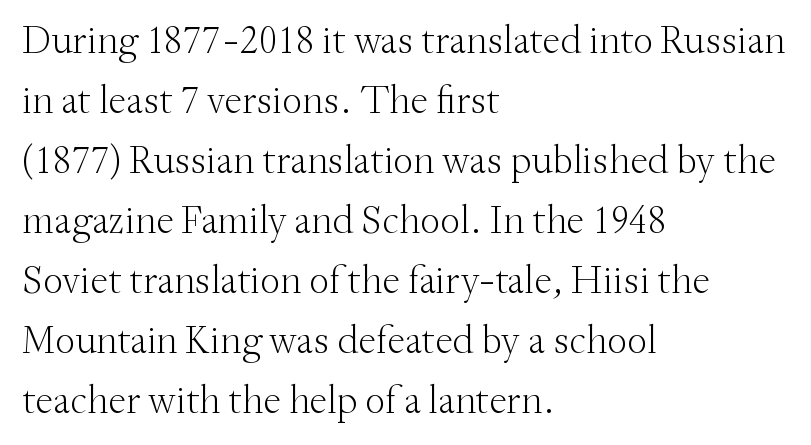
Q: Is the text bold? A: No.
Q: Is the text italic (slanted)? A: No, it is upright.
Q: Is the typeface a serif or a sans-serif typeface? A: Serif.
Q: Is the text underlined? A: No.
Q: How is the paragraph aligned? A: Left-aligned.
Q: Is the spacing between letters normal or unusually wide? A: Normal.
Q: Is the spacing between lines tight, normal or loose? A: Normal.
Q: Width (condensed, normal, or wide)? A: Normal.
Q: Stroke contrast? A: Medium.
Q: x-height? A: Small.
Q: Monospaced? A: No.
